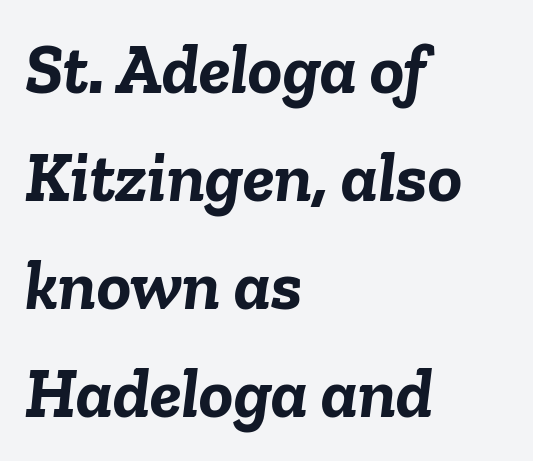
Is this a fixed-width face? No — the glyphs have proportional, varying widths. The line texture is even and compact thanks to regular tracking. Summary of weight: heavy, a full bold. Decoration check: the copy has no underline. These lines were composed using italics.
